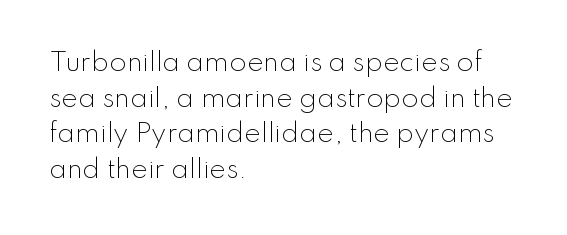
Q: Is the text bold? A: No.
Q: Is the text italic (slanted)? A: No, it is upright.
Q: Is the text underlined? A: No.
Q: How is the paragraph aligned? A: Left-aligned.
Q: Is the spacing between letters normal or unusually wide? A: Normal.
Q: Is the spacing between lines tight, normal or loose? A: Normal.
